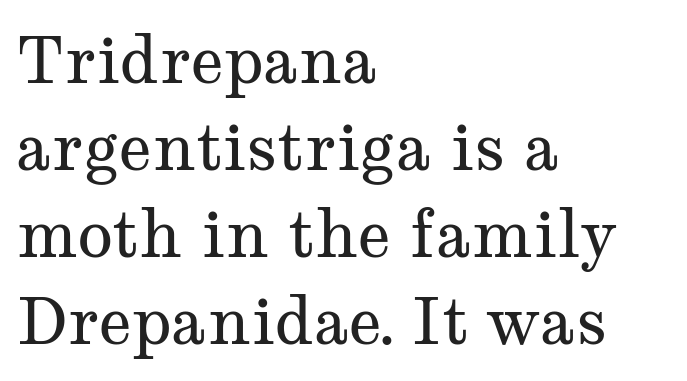
Q: Is the text bold? A: No.
Q: Is the text italic (slanted)? A: No, it is upright.
Q: Is the typeface a serif or a sans-serif typeface? A: Serif.
Q: Is the text underlined? A: No.
Q: How is the paragraph aligned? A: Left-aligned.
Q: Is the spacing between letters normal or unusually wide? A: Normal.
Q: Is the spacing between lines tight, normal or loose? A: Normal.
Q: Width (condensed, normal, or wide)? A: Wide.
Q: Stroke contrast? A: Medium.
Q: x-height? A: Medium.
Q: Monospaced? A: No.
